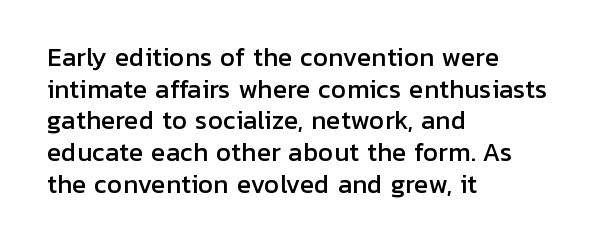
{"italic": "no", "underline": "no", "align": "left", "line_spacing": "normal", "line_spacing_ratio": 1.32, "letter_spacing": "normal", "letter_spacing_em": 0.0, "glyph_px": 24}
